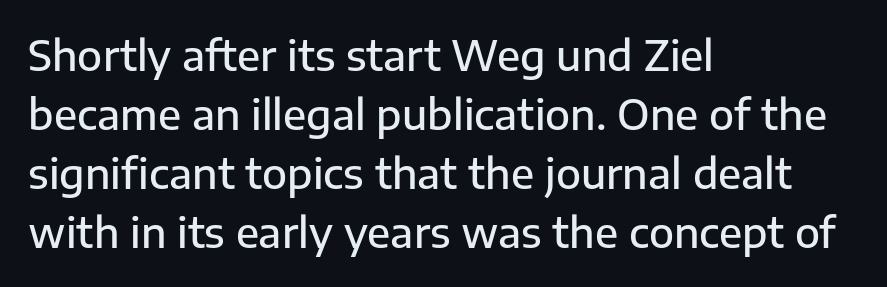
Each row of text sits above clean, open space. Do the characters align in a grid? No, the font is proportional. This is sans-serif lettering, the kind often seen on screens and signage. Regarding leading, the lines here are spaced in the standard way. Layout note: lines flush left. Honestly, the letter spacing is just normal — you wouldn't notice it.
